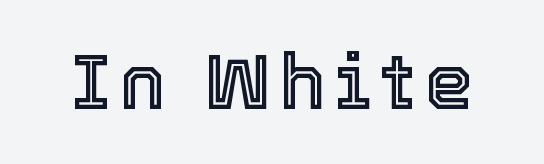
The image shows 77 px text type, upright; set not underlined; a medium x-height.
